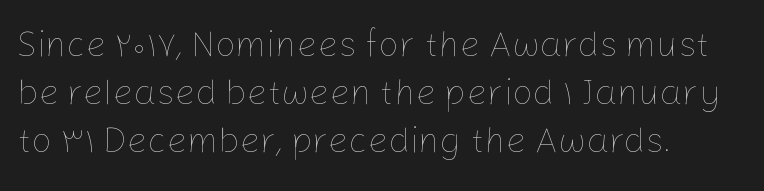
{"italic": "no", "bold": "no", "weight": "thin", "width": "normal", "stroke_contrast": "low", "x_height": "medium", "monospaced": "no", "underline": "no", "align": "left", "line_spacing": "normal", "line_spacing_ratio": 1.33, "letter_spacing": "normal", "letter_spacing_em": 0.0, "glyph_px": 36}
